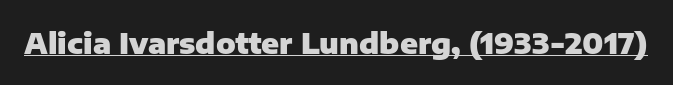
The image shows 29 px heavy sans-serif type, upright; set normal letter spacing, underlined; low stroke contrast and a medium x-height.
